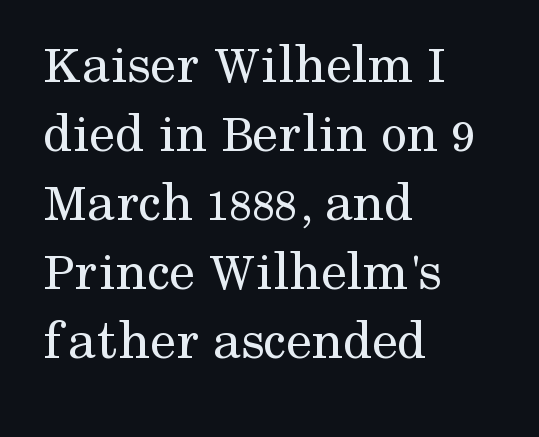
Q: Is the text bold? A: No.
Q: Is the text italic (slanted)? A: No, it is upright.
Q: Is the typeface a serif or a sans-serif typeface? A: Serif.
Q: Is the text underlined? A: No.
Q: How is the paragraph aligned? A: Left-aligned.
Q: Is the spacing between letters normal or unusually wide? A: Normal.
Q: Width (condensed, normal, or wide)? A: Normal.
Q: Stroke contrast? A: Medium.
Q: x-height? A: Medium.
Q: Monospaced? A: No.
